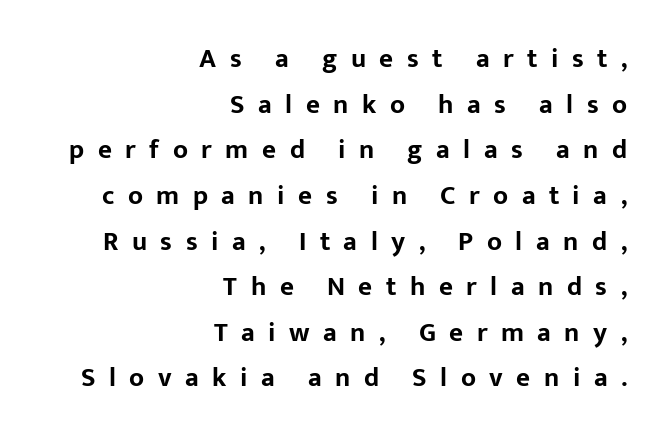
{"italic": "no", "bold": "yes", "underline": "no", "align": "right", "line_spacing": "normal", "line_spacing_ratio": 1.69, "letter_spacing": "wide", "letter_spacing_em": 0.5, "glyph_px": 27}
